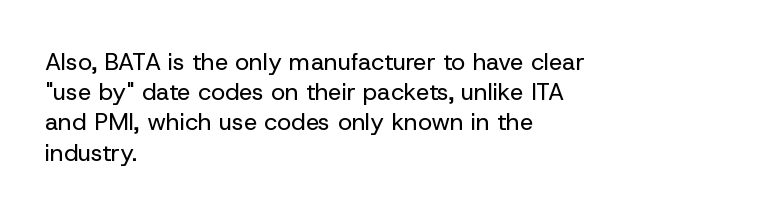
The weight would be labelled regular, book, light, or lighter still. Every stem runs plumb, perpendicular to the baseline. Descender tails drop into unmarked territory. One glance says typical: line gaps are just what's usual.
